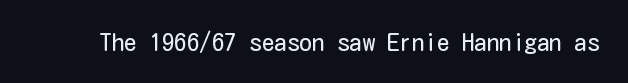
{"italic": "no", "bold": "no", "underline": "no", "letter_spacing": "normal", "letter_spacing_em": 0.0, "glyph_px": 25}
